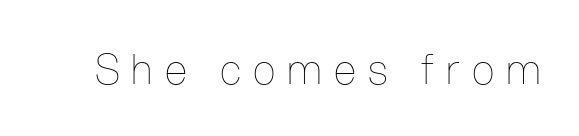
The image shows 41 px thin, condensed type, upright; set unusually wide letter spacing (+0.29 em), not underlined; low stroke contrast and a medium x-height.
